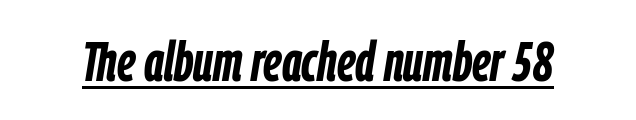
The gaps between neighbouring characters are ordinary and unremarkable. Posture: slanted. This is heavy type, rendered in bold. The passage shown is typed in a proportional face where columns would drift.
